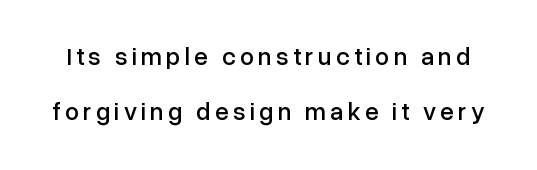
Q: Is the text italic (slanted)? A: No, it is upright.
Q: Is the text underlined? A: No.
Q: Is the spacing between lines tight, normal or loose? A: Loose.
